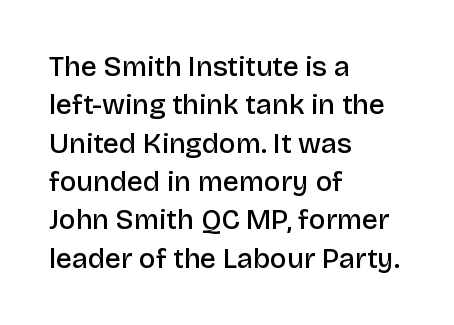
The lettering stays uniformly vertical, giving the passage a roman look. The rendering shows plain stroke endings on the letterforms — a sans-serif design. Varying glyph widths throughout — classic text-font behaviour. These lines sit exactly where default settings would place them. Which margin do the lines hug? The left one — the right edge is uneven. Descender tails drop into unmarked territory.
